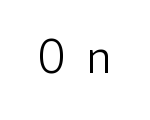
Q: Is the text bold? A: No.
Q: Is the text italic (slanted)? A: No, it is upright.
Q: Is the typeface a serif or a sans-serif typeface? A: Sans-serif.
Q: Is the text underlined? A: No.
Q: Is the spacing between letters normal or unusually wide? A: Unusually wide.
Q: Width (condensed, normal, or wide)? A: Normal.
Q: Stroke contrast? A: Low.
Q: x-height? A: Medium.
